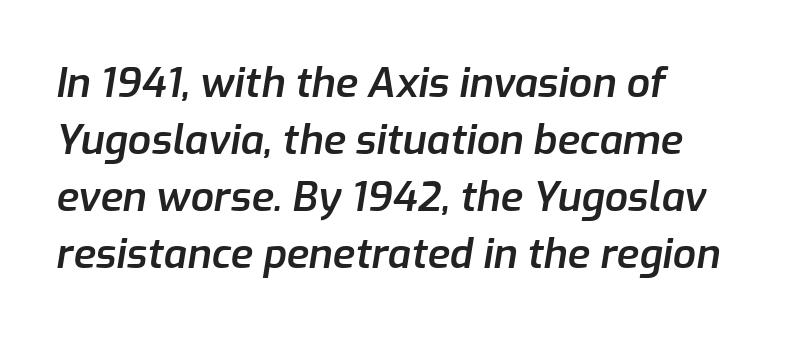
The image shows 41 px semibold type, italic (leaning right); set left-aligned, normal line spacing (1.39x), normal letter spacing, not underlined; low stroke contrast and a medium x-height.
